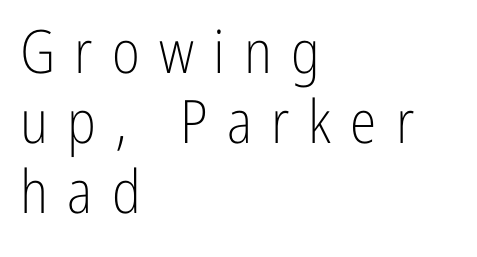
Q: Is the text bold? A: No.
Q: Is the text italic (slanted)? A: No, it is upright.
Q: Is the typeface a serif or a sans-serif typeface? A: Sans-serif.
Q: Is the text underlined? A: No.
Q: How is the paragraph aligned? A: Left-aligned.
Q: Is the spacing between letters normal or unusually wide? A: Unusually wide.
Q: Width (condensed, normal, or wide)? A: Condensed.
Q: Stroke contrast? A: Low.
Q: x-height? A: Medium.
Q: Monospaced? A: No.
